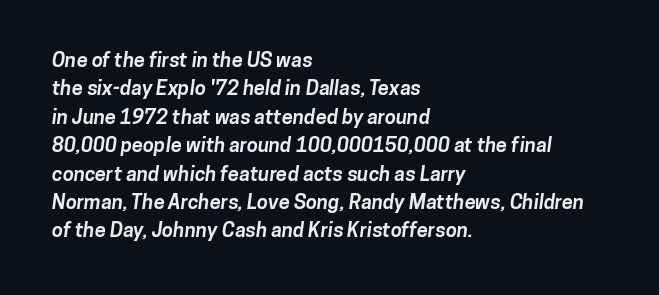
No extra tracking has been applied to these lines. Reading down the block, your eye returns to a fixed left position each line. Whoever set this chose a conventional vertical rhythm. Emphasis by weight is at full strength: bold.
